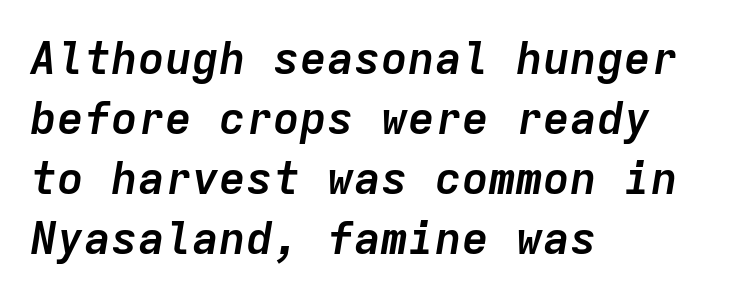
The image shows 45 px semibold type, italic (leaning right), monospaced; set left-aligned, normal line spacing (1.33x), normal letter spacing, not underlined; low stroke contrast and a medium x-height.
